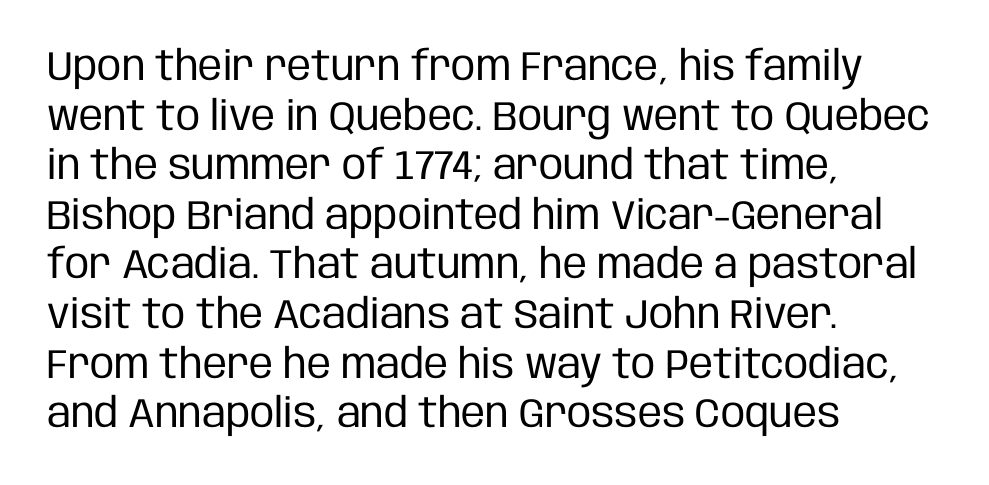
Q: Is the text bold? A: No.
Q: Is the text italic (slanted)? A: No, it is upright.
Q: Is the typeface a serif or a sans-serif typeface? A: Sans-serif.
Q: Is the text underlined? A: No.
Q: How is the paragraph aligned? A: Left-aligned.
Q: Is the spacing between letters normal or unusually wide? A: Normal.
Q: Width (condensed, normal, or wide)? A: Condensed.
Q: Stroke contrast? A: Low.
Q: x-height? A: Large.
Q: Monospaced? A: No.
